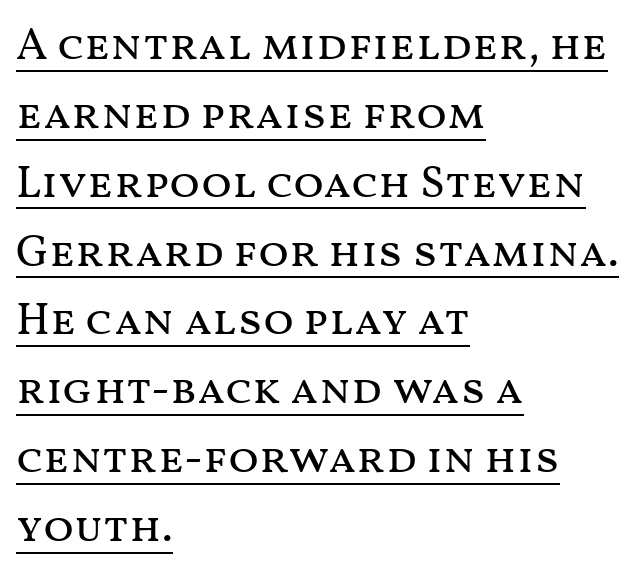
Italic: no, the glyphs are upright roman. Students, observe the line beneath the letters — that is underlining. The line texture is even and compact thanks to regular tracking. If you measured baseline to baseline, you'd find a middling distance. All the whitespace from short lines collects on the right. Bold? No — there's no thickening of the strokes.
